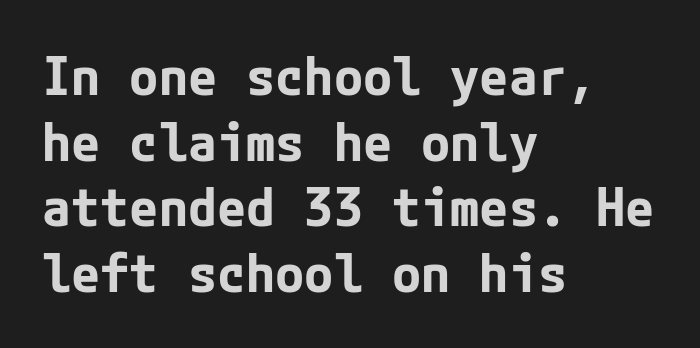
The image shows 53 px bold sans-serif type, upright; set left-aligned, line spacing 1.24x, normal letter spacing, not underlined; low stroke contrast and a medium x-height.
